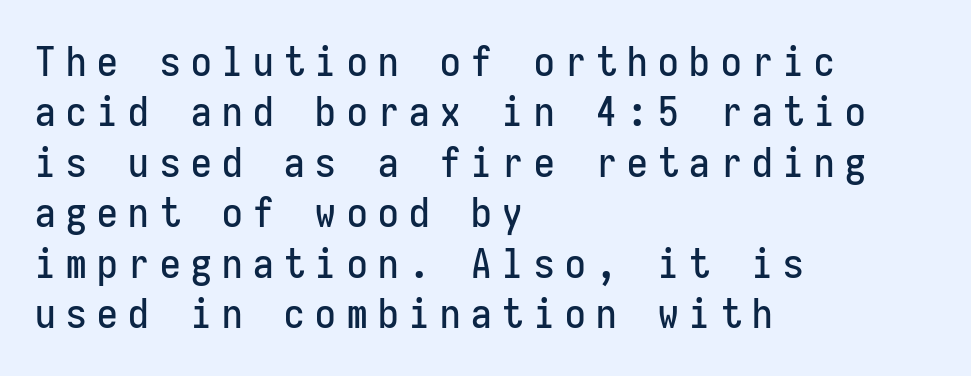
Italic? Not at all — the glyphs are vertical. The words here are not underlined. Honestly, the letter spacing is so wide it's the main thing you notice. The lines in this sample share a left origin and differ only in where they stop.
